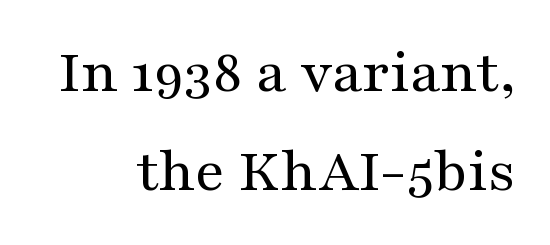
The rendering shows small feet on the letterforms — a serif design. Any mark beneath the type? The region is blank. The strokes are not fattened; the text isn't bold. Here the glyphs are tracked normally, forming tight word shapes.
